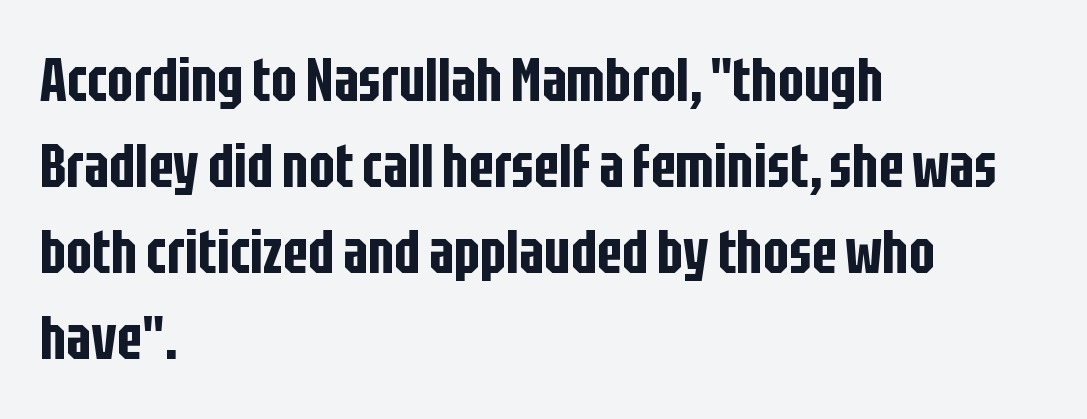
The face used here is proportionally spaced, like ordinary book or web type. No italicization has been applied; the sample stays upright. A typesetter would call this zero additional tracking. The lines in this sample share a left origin and differ only in where they stop. This block has exactly the height ordinary leading produces. The passage shown is not underscored anywhere.
